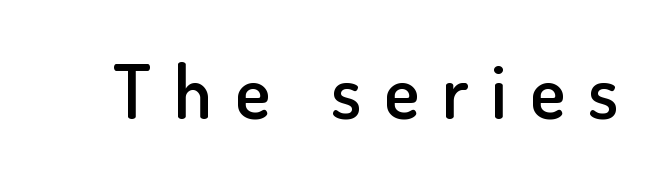
Q: Is the text bold? A: Semi-bold.
Q: Is the text italic (slanted)? A: No, it is upright.
Q: Is the typeface a serif or a sans-serif typeface? A: Sans-serif.
Q: Is the text underlined? A: No.
Q: Is the spacing between letters normal or unusually wide? A: Unusually wide.
Q: Width (condensed, normal, or wide)? A: Normal.
Q: Stroke contrast? A: Low.
Q: x-height? A: Small.
Q: Monospaced? A: No.
